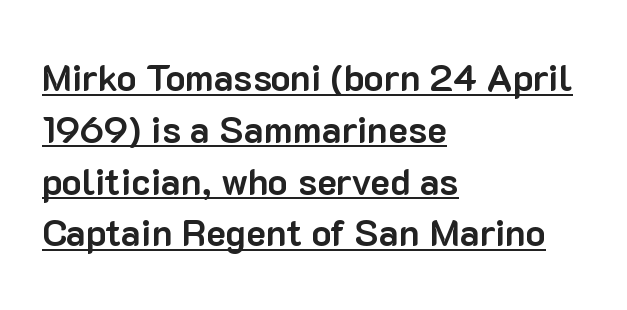
Set as a true bold cut, around the 700 mark. Ordinary non-slanted type is in use. Proportional: the letters do not fall into vertical columns. Are there feet on the stems? There aren't — it's a sans. Is there an underline? Yes — a line sits under the letters. Left-aligned paragraph, ragged on the right.
